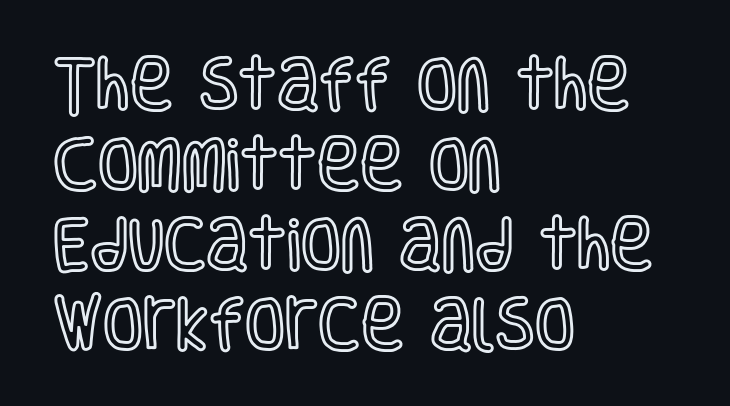
Q: Is the text italic (slanted)? A: No, it is upright.
Q: Is the text underlined? A: No.
Q: How is the paragraph aligned? A: Left-aligned.
Q: Is the spacing between letters normal or unusually wide? A: Normal.
Q: Is the spacing between lines tight, normal or loose? A: Normal.
Q: Width (condensed, normal, or wide)? A: Condensed.
Q: x-height? A: Large.
Q: Monospaced? A: No.
